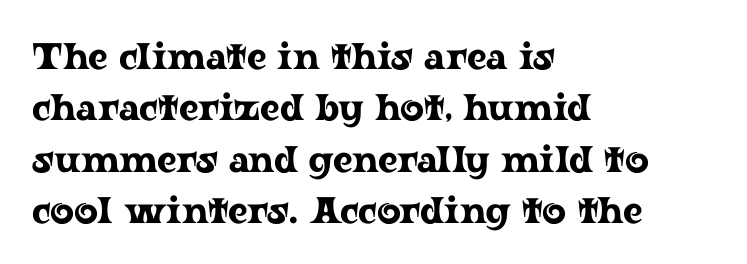
Q: Is the text italic (slanted)? A: No, it is upright.
Q: Is the typeface a serif or a sans-serif typeface? A: Serif.
Q: Is the text underlined? A: No.
Q: How is the paragraph aligned? A: Left-aligned.
Q: Is the spacing between letters normal or unusually wide? A: Normal.
Q: Is the spacing between lines tight, normal or loose? A: Normal.
Q: Width (condensed, normal, or wide)? A: Wide.
Q: Stroke contrast? A: Low.
Q: x-height? A: Medium.
Q: Monospaced? A: No.
